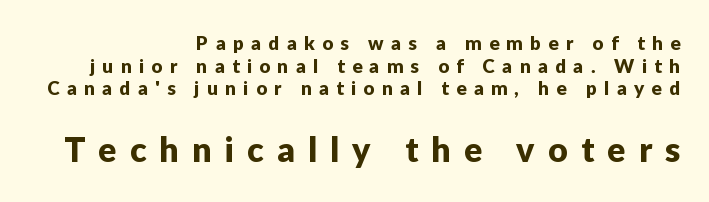
Q: Is the text italic (slanted)? A: No, it is upright.
Q: Is the typeface a serif or a sans-serif typeface? A: Sans-serif.
Q: Is the text underlined? A: No.
Q: How is the paragraph aligned? A: Right-aligned.
Q: Is the spacing between letters normal or unusually wide? A: Unusually wide.
Q: Which block of text is set in a larger size, the first (top) or the second (bottom)? A: The second (bottom) one.
Q: Width (condensed, normal, or wide)? A: Normal.
Q: Stroke contrast? A: Low.
Q: x-height? A: Medium.
Q: Monospaced? A: No.
